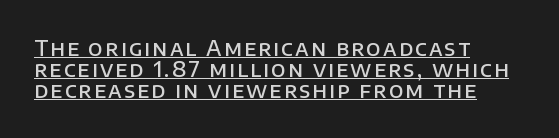
Underline: present. Which margin do the lines hug? The left one — the right edge is uneven. Semibold letterforms, between regular and bold. If you drew a line through each stem, it would be perfectly vertical. Notice how descenders almost collide with the ascenders below — that's tight leading.
